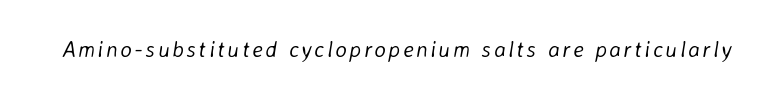
The image shows 22 px text type, italic (leaning right); set not underlined.
